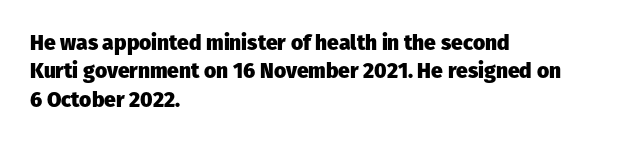
{"italic": "no", "bold": "yes", "underline": "no", "align": "left", "line_spacing": "normal", "line_spacing_ratio": 1.35, "letter_spacing": "normal", "letter_spacing_em": 0.0, "glyph_px": 21}
